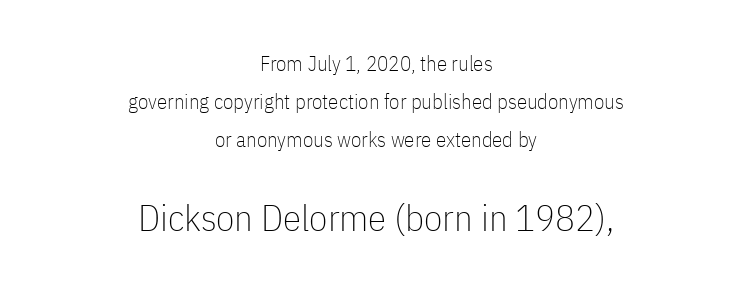
{"serif": "no", "italic": "no", "bold": "no", "weight": "thin", "width": "condensed", "stroke_contrast": "low", "x_height": "medium", "monospaced": "no", "underline": "no", "align": "center", "line_spacing_ratio": 1.81, "letter_spacing": "normal", "letter_spacing_em": 0.0, "larger_block": "second", "size_ratio": 1.76, "glyph_px": 37}
